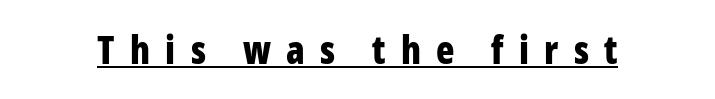
The face used here is proportionally spaced, like ordinary book or web type. Does the weight exceed regular? Yes, all the way to bold. Check where the strokes stop: nothing finishes them off — pure sans. Loose tracking; the words dissolve into strings of separated letters. Does a line run under the words? Yes, clearly.
